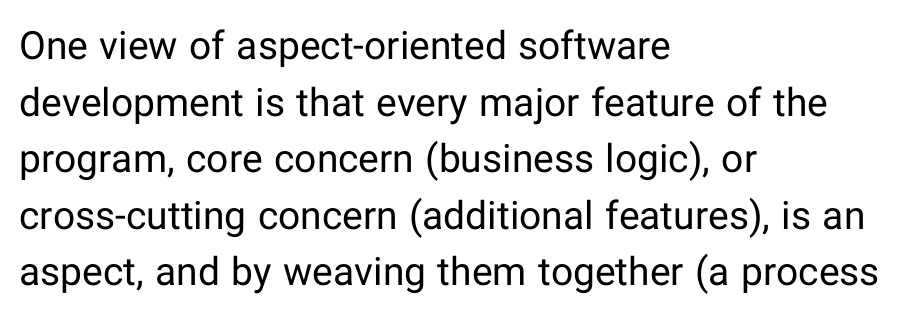
The image shows 39 px regular-weight sans-serif type, upright; set left-aligned, normal line spacing (1.45x), normal letter spacing, not underlined; low stroke contrast and a medium x-height.
